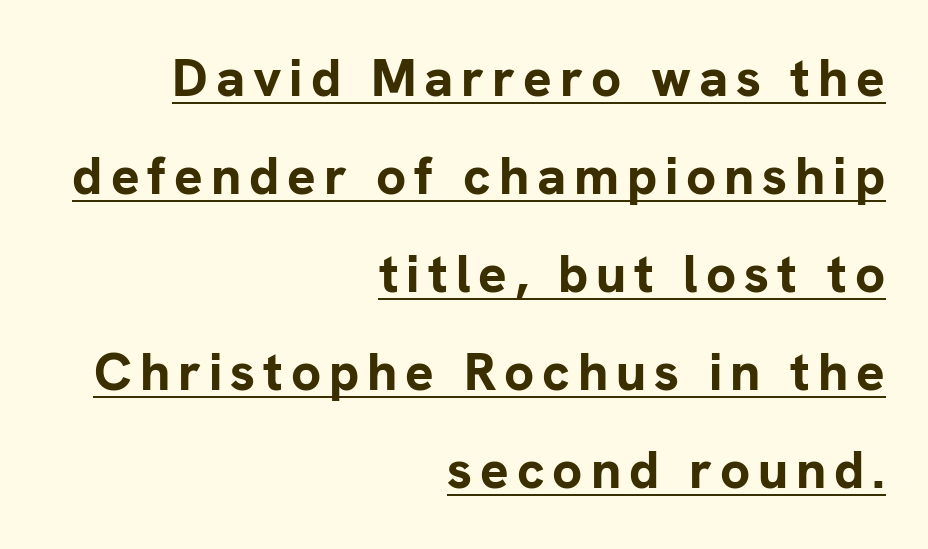
{"serif": "no", "italic": "no", "bold": "yes", "weight": "bold", "width": "normal", "stroke_contrast": "low", "x_height": "medium", "monospaced": "no", "underline": "yes", "align": "right", "line_spacing_ratio": 1.85, "glyph_px": 53}
